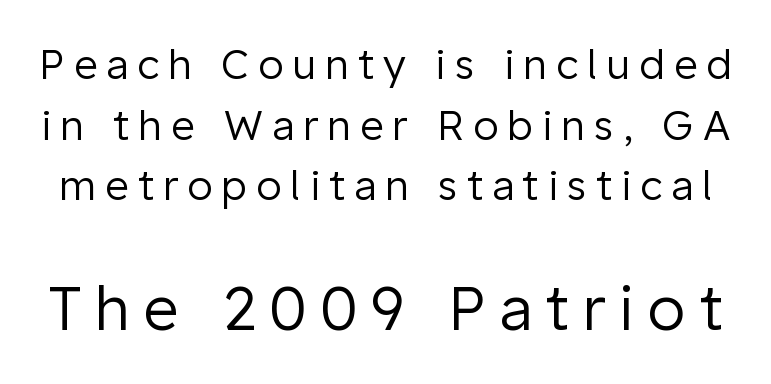
{"serif": "no", "italic": "no", "bold": "no", "weight": "regular", "width": "normal", "stroke_contrast": "low", "x_height": "medium", "monospaced": "no", "underline": "no", "line_spacing": "normal", "line_spacing_ratio": 1.48, "letter_spacing": "wide", "letter_spacing_em": 0.22, "larger_block": "second", "size_ratio": 1.49, "glyph_px": 61}
